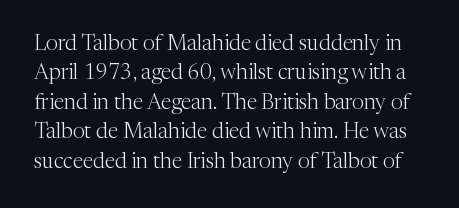
Q: Is the text bold? A: No.
Q: Is the text italic (slanted)? A: No, it is upright.
Q: Is the text underlined? A: No.
Q: Is the spacing between letters normal or unusually wide? A: Normal.
Q: Is the spacing between lines tight, normal or loose? A: Normal.
